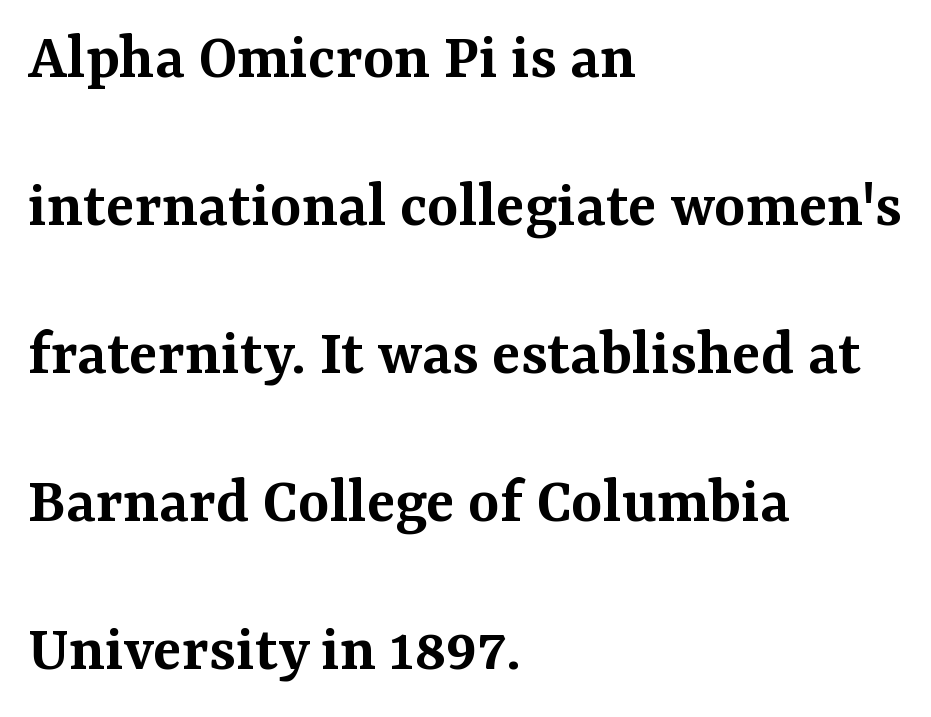
Q: Is the text bold? A: Semi-bold.
Q: Is the text italic (slanted)? A: No, it is upright.
Q: Is the typeface a serif or a sans-serif typeface? A: Serif.
Q: Is the text underlined? A: No.
Q: How is the paragraph aligned? A: Left-aligned.
Q: Is the spacing between letters normal or unusually wide? A: Normal.
Q: Is the spacing between lines tight, normal or loose? A: Loose.
Q: Width (condensed, normal, or wide)? A: Normal.
Q: Stroke contrast? A: Medium.
Q: x-height? A: Medium.
Q: Monospaced? A: No.
